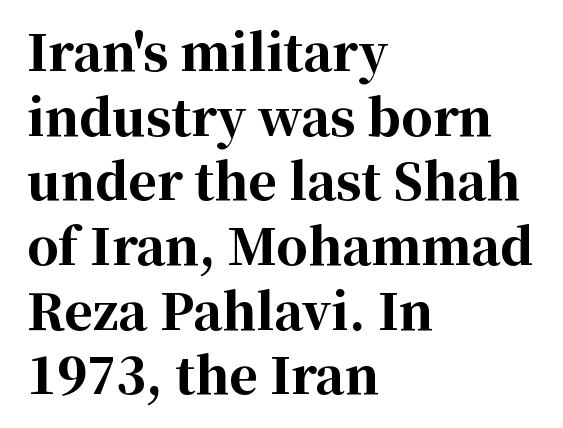
The image shows 49 px bold serif type, upright; set left-aligned, normal line spacing (1.32x), normal letter spacing, not underlined; high stroke contrast and a medium x-height.
